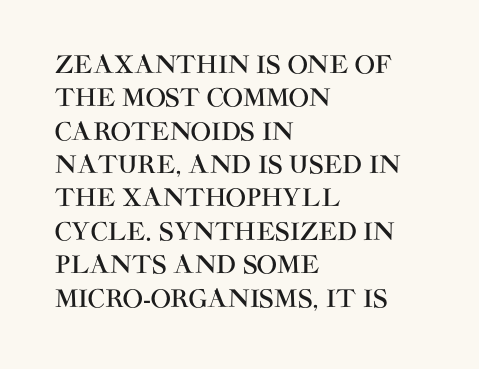
{"italic": "no", "underline": "no", "align": "left", "line_spacing": "normal", "line_spacing_ratio": 1.39, "letter_spacing": "normal", "letter_spacing_em": 0.0, "glyph_px": 24}
